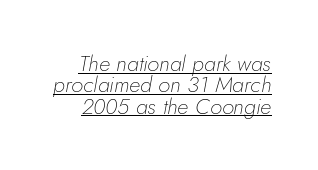
The image shows 22 px text type, italic (leaning right); set tight line spacing (0.97x), normal letter spacing, underlined.
